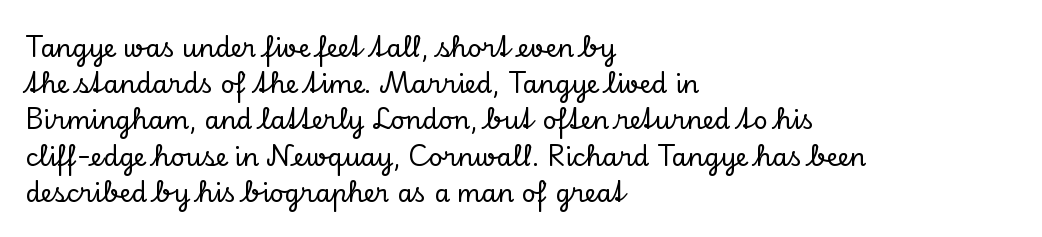
{"italic": "no", "underline": "no", "align": "left", "line_spacing": "normal", "line_spacing_ratio": 1.45, "letter_spacing": "normal", "letter_spacing_em": 0.0, "glyph_px": 25}
